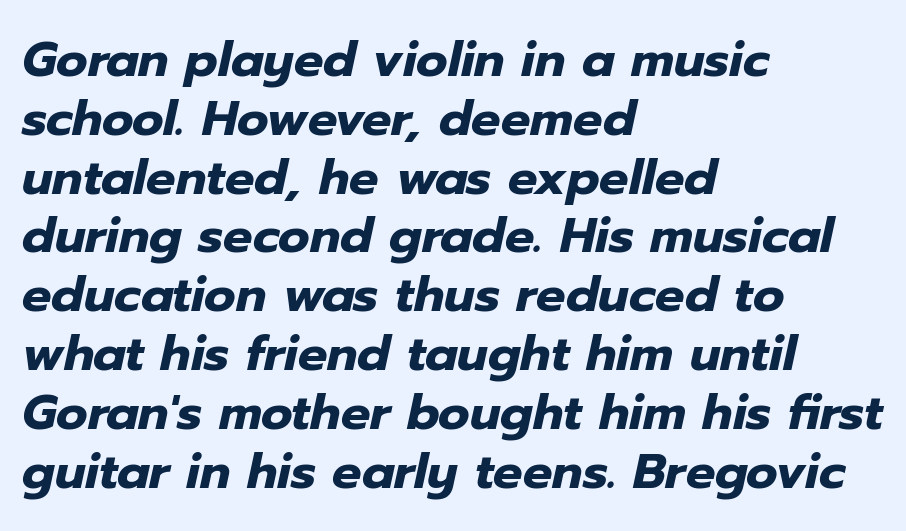
{"italic": "yes", "lean": "right", "slant_degrees": 12, "bold": "yes", "weight": "heavy", "width": "normal", "stroke_contrast": "low", "x_height": "medium", "monospaced": "no", "underline": "no", "align": "left", "line_spacing_ratio": 1.2, "letter_spacing": "normal", "letter_spacing_em": 0.0, "glyph_px": 49}
